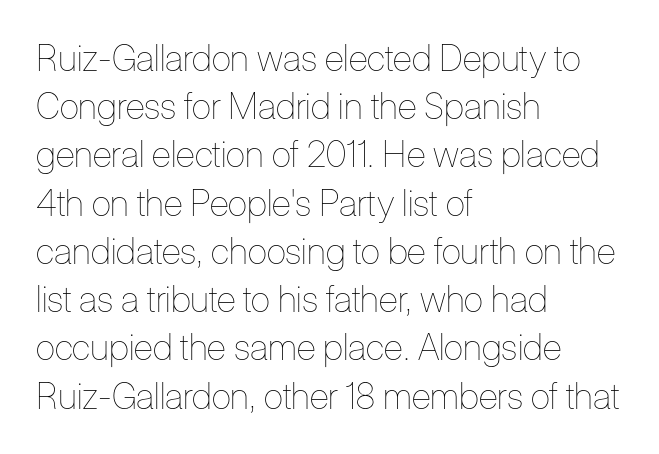
Q: Is the text bold? A: No.
Q: Is the text italic (slanted)? A: No, it is upright.
Q: Is the text underlined? A: No.
Q: How is the paragraph aligned? A: Left-aligned.
Q: Is the spacing between letters normal or unusually wide? A: Normal.
Q: Is the spacing between lines tight, normal or loose? A: Normal.
Q: Width (condensed, normal, or wide)? A: Condensed.
Q: Stroke contrast? A: Low.
Q: x-height? A: Medium.
Q: Monospaced? A: No.
